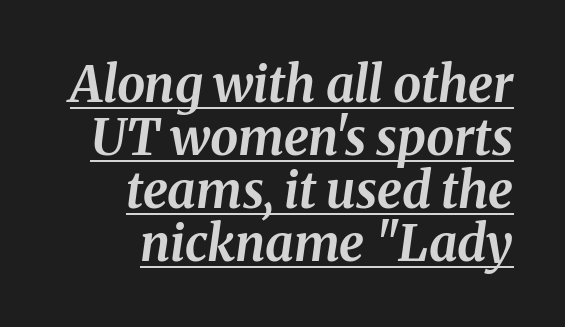
The image shows 50 px bold type, italic (leaning right); set right-aligned, tight line spacing (1.06x), normal letter spacing, underlined; medium stroke contrast and a medium x-height.
